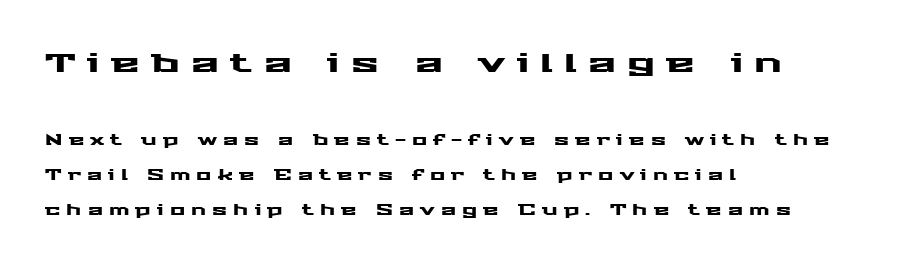
The image shows 26 px text type, upright; set left-aligned, loose line spacing (2.48x), unusually wide letter spacing (+0.44 em), not underlined; the first (top) block is 1.86x larger.
